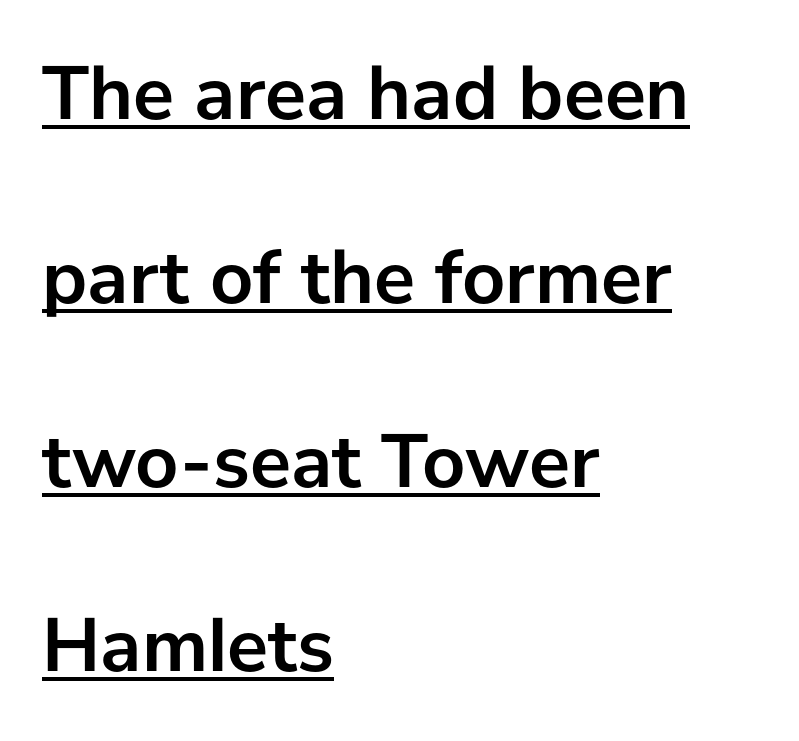
Q: Is the text bold? A: Yes.
Q: Is the text italic (slanted)? A: No, it is upright.
Q: Is the typeface a serif or a sans-serif typeface? A: Sans-serif.
Q: Is the text underlined? A: Yes.
Q: How is the paragraph aligned? A: Left-aligned.
Q: Is the spacing between letters normal or unusually wide? A: Normal.
Q: Is the spacing between lines tight, normal or loose? A: Loose.
Q: Width (condensed, normal, or wide)? A: Normal.
Q: Stroke contrast? A: Low.
Q: x-height? A: Medium.
Q: Monospaced? A: No.
